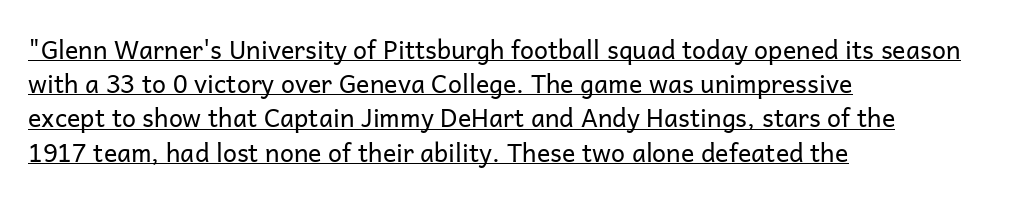
Characters remain perfectly vertical along every line. The passage shown stacks its lines at a standard gap. Alignment: flush left. Short note: letters normally spaced.
